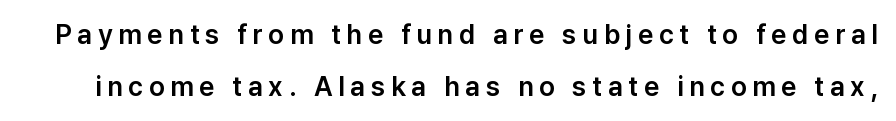
The image shows 27 px text type, upright; set loose line spacing (1.91x), unusually wide letter spacing (+0.21 em), not underlined.
